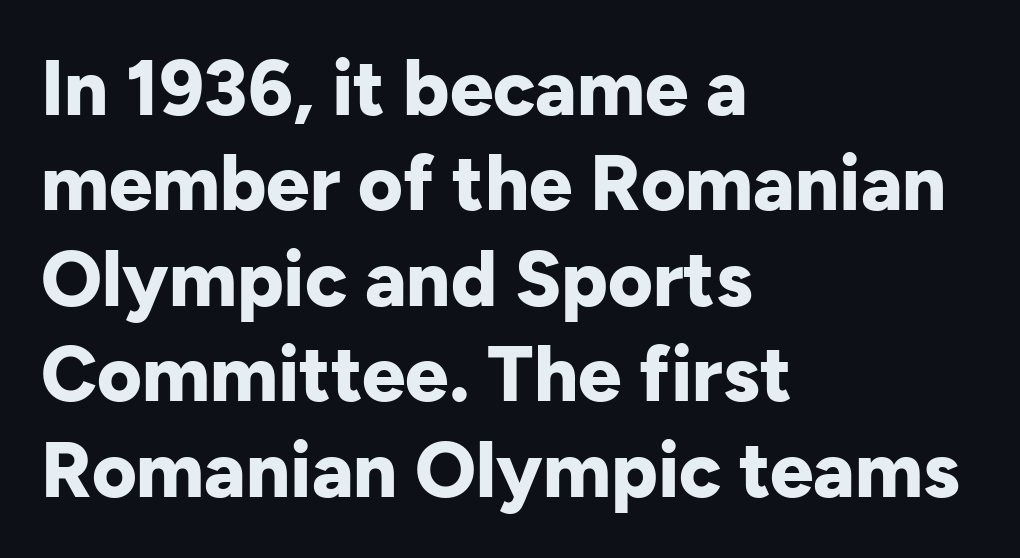
{"serif": "no", "italic": "no", "bold": "yes", "weight": "bold", "width": "normal", "stroke_contrast": "low", "x_height": "medium", "monospaced": "no", "underline": "no", "align": "left", "line_spacing_ratio": 1.24, "letter_spacing": "normal", "letter_spacing_em": 0.0, "glyph_px": 77}
